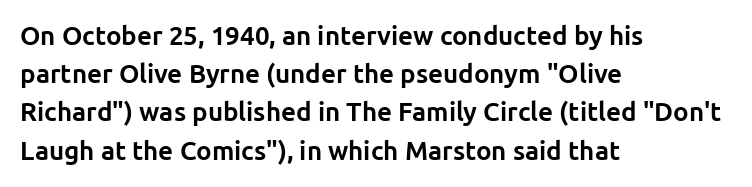
{"italic": "no", "bold": "yes", "underline": "no", "align": "left", "line_spacing": "normal", "line_spacing_ratio": 1.47, "letter_spacing": "normal", "letter_spacing_em": 0.0, "glyph_px": 26}
